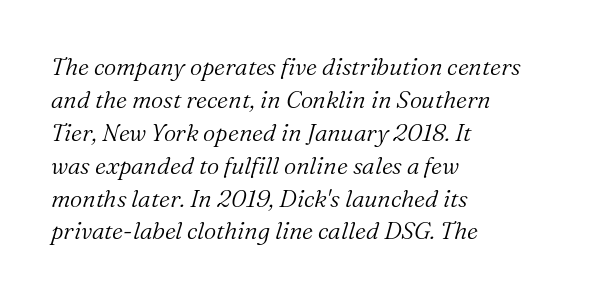
{"italic": "yes", "lean": "right", "slant_degrees": 16, "bold": "no", "underline": "no", "align": "left", "line_spacing": "normal", "line_spacing_ratio": 1.37, "letter_spacing": "normal", "letter_spacing_em": 0.0, "glyph_px": 24}
